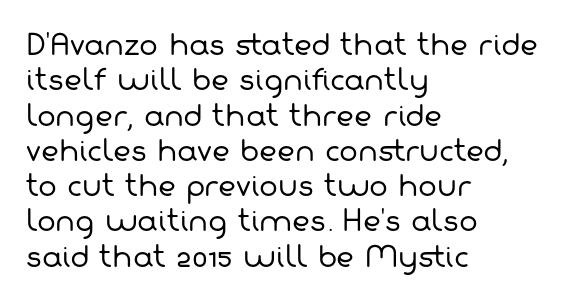
No extra tracking has been applied to these lines. Think of a printed novel: that variable character pitch is what you see here. Are there feet on the stems? There aren't — it's a sans. Leading: standard.
